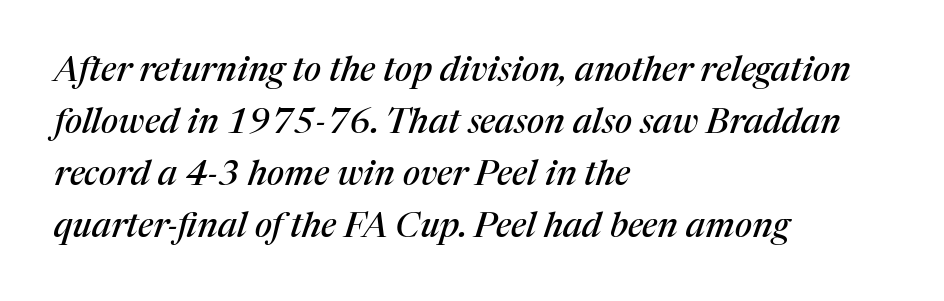
{"serif": "yes", "italic": "yes", "lean": "right", "slant_degrees": 17, "width": "normal", "stroke_contrast": "medium", "x_height": "medium", "monospaced": "no", "underline": "no", "align": "left", "line_spacing": "normal", "line_spacing_ratio": 1.49, "letter_spacing": "normal", "letter_spacing_em": 0.0, "glyph_px": 35}
